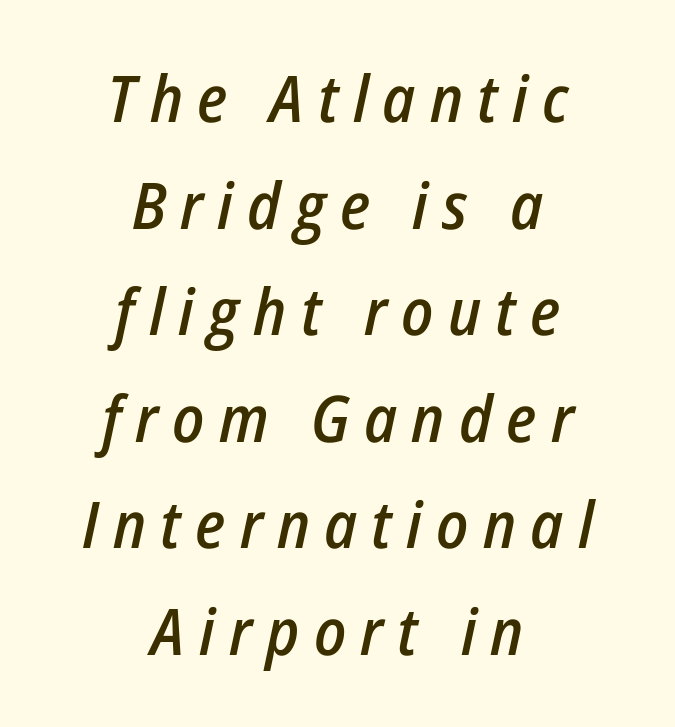
{"italic": "yes", "lean": "right", "slant_degrees": 12, "bold": "semi", "weight": "semibold", "width": "condensed", "stroke_contrast": "low", "x_height": "medium", "monospaced": "no", "underline": "no", "align": "center", "line_spacing": "normal", "line_spacing_ratio": 1.64, "letter_spacing": "wide", "letter_spacing_em": 0.22, "glyph_px": 65}
